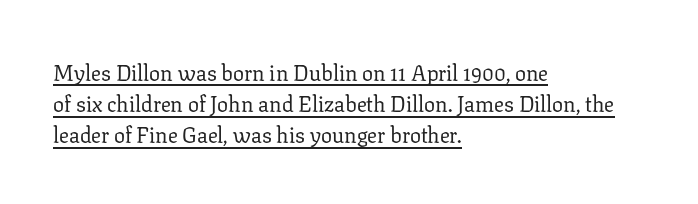
Q: Is the text bold? A: No.
Q: Is the text italic (slanted)? A: No, it is upright.
Q: Is the text underlined? A: Yes.
Q: How is the paragraph aligned? A: Left-aligned.
Q: Is the spacing between letters normal or unusually wide? A: Normal.
Q: Is the spacing between lines tight, normal or loose? A: Normal.
